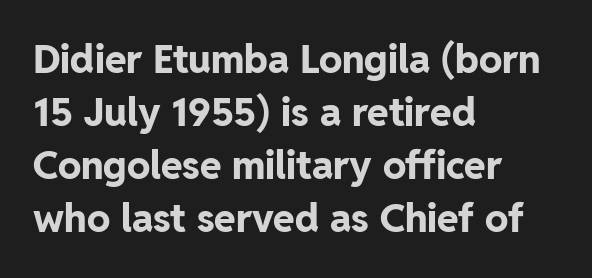
Q: Is the text bold? A: Yes.
Q: Is the text italic (slanted)? A: No, it is upright.
Q: Is the typeface a serif or a sans-serif typeface? A: Sans-serif.
Q: Is the text underlined? A: No.
Q: How is the paragraph aligned? A: Left-aligned.
Q: Is the spacing between letters normal or unusually wide? A: Normal.
Q: Is the spacing between lines tight, normal or loose? A: Normal.
Q: Width (condensed, normal, or wide)? A: Normal.
Q: Stroke contrast? A: Low.
Q: x-height? A: Medium.
Q: Monospaced? A: No.
